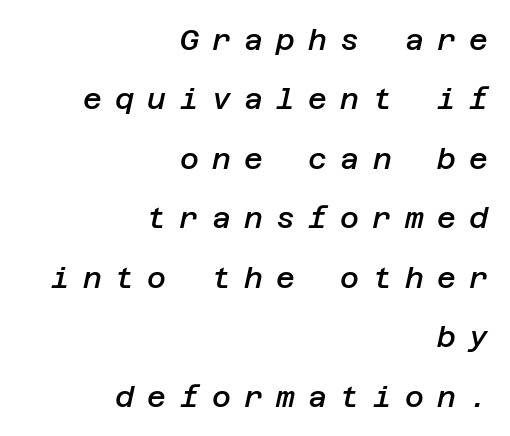
The image shows 29 px semibold type, italic (leaning right); set right-aligned, loose line spacing (2.05x), unusually wide letter spacing (+0.46 em), not underlined; low stroke contrast and a large x-height.
